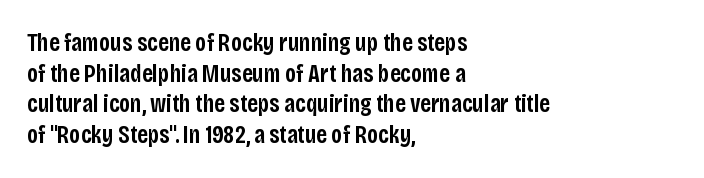
The text block is weighted toward the left margin, trailing off unevenly rightward. What weight is shown? A semibold, between regular and bold. Look at the tracking — it's just the regular setting, nothing added. Quick note: not italic, upright. A bare baseline throughout the passage.
